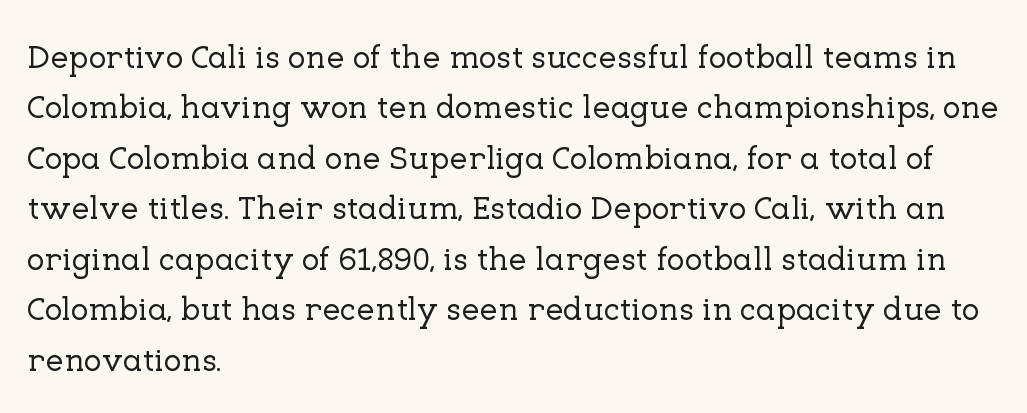
{"serif": "yes", "italic": "no", "width": "normal", "stroke_contrast": "low", "x_height": "medium", "monospaced": "no", "underline": "no", "align": "left", "line_spacing": "normal", "line_spacing_ratio": 1.53, "letter_spacing": "normal", "letter_spacing_em": 0.0, "glyph_px": 33}
